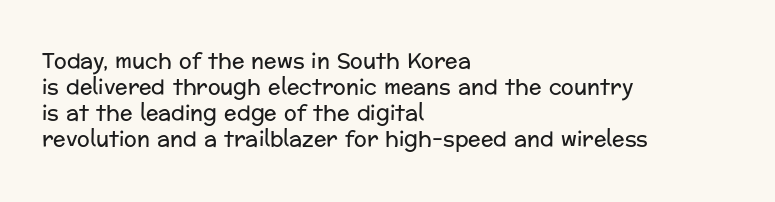
The typography opts for an upright posture over an oblique one. Unmarked baselines from the first word to the last. Students, note that the glyphs here touch the page at normal intervals. Which margin do the lines hug? The left one — the right edge is uneven. The typesetting does not lean heavy: it is not bold.
